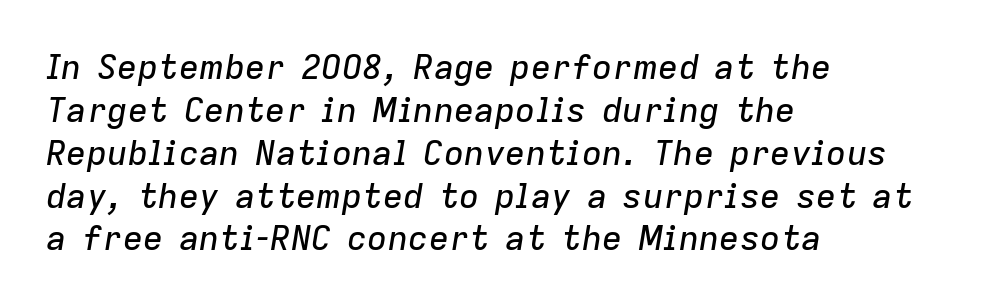
{"italic": "yes", "lean": "right", "slant_degrees": 9, "width": "normal", "stroke_contrast": "low", "x_height": "medium", "monospaced": "no", "underline": "no", "align": "left", "line_spacing": "normal", "line_spacing_ratio": 1.26, "letter_spacing": "normal", "letter_spacing_em": 0.0, "glyph_px": 34}
